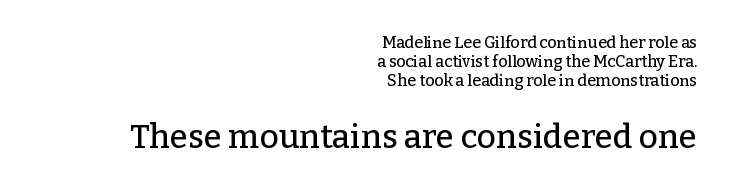
Q: Is the text italic (slanted)? A: No, it is upright.
Q: Is the typeface a serif or a sans-serif typeface? A: Serif.
Q: Is the text underlined? A: No.
Q: How is the paragraph aligned? A: Right-aligned.
Q: Is the spacing between letters normal or unusually wide? A: Normal.
Q: Which block of text is set in a larger size, the first (top) or the second (bottom)? A: The second (bottom) one.
Q: Width (condensed, normal, or wide)? A: Normal.
Q: Stroke contrast? A: Low.
Q: x-height? A: Medium.
Q: Monospaced? A: No.
